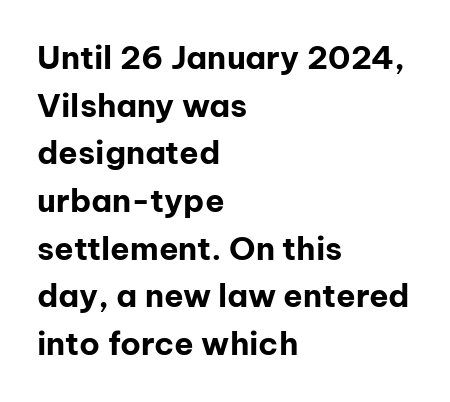
Q: Is the text bold? A: Yes.
Q: Is the text italic (slanted)? A: No, it is upright.
Q: Is the typeface a serif or a sans-serif typeface? A: Sans-serif.
Q: Is the text underlined? A: No.
Q: How is the paragraph aligned? A: Left-aligned.
Q: Is the spacing between letters normal or unusually wide? A: Normal.
Q: Is the spacing between lines tight, normal or loose? A: Normal.
Q: Width (condensed, normal, or wide)? A: Normal.
Q: Stroke contrast? A: Low.
Q: x-height? A: Medium.
Q: Monospaced? A: No.
